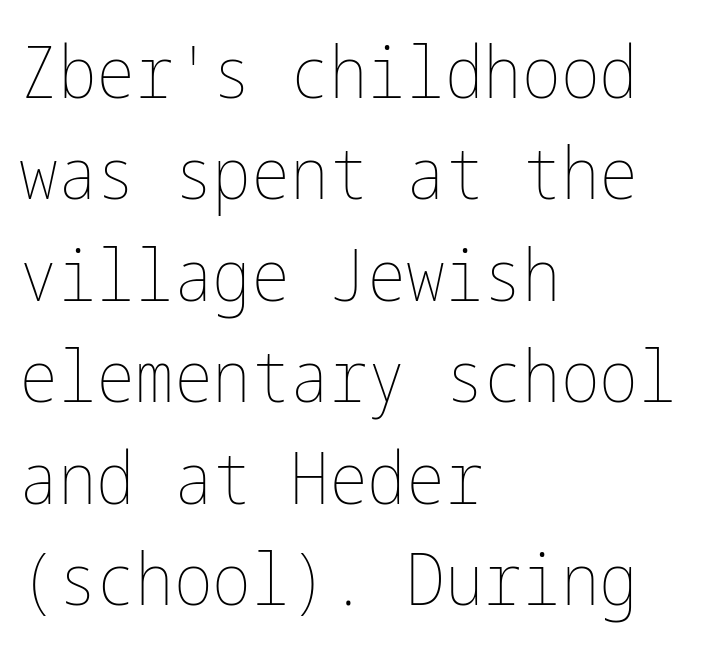
The image shows 73 px thin, condensed type, upright; set left-aligned, normal line spacing (1.39x), normal letter spacing, not underlined; low stroke contrast and a medium x-height.
